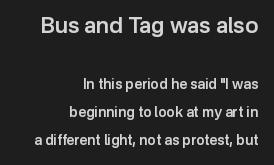
Q: Is the text bold? A: Semi-bold.
Q: Is the text italic (slanted)? A: No, it is upright.
Q: Is the text underlined? A: No.
Q: How is the paragraph aligned? A: Right-aligned.
Q: Is the spacing between letters normal or unusually wide? A: Normal.
Q: Is the spacing between lines tight, normal or loose? A: Loose.
Q: Which block of text is set in a larger size, the first (top) or the second (bottom)? A: The first (top) one.
